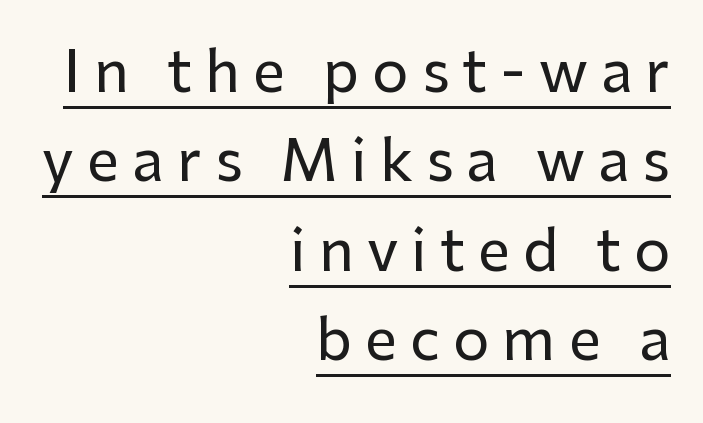
{"serif": "no", "italic": "no", "width": "normal", "stroke_contrast": "low", "x_height": "medium", "monospaced": "no", "underline": "yes", "align": "right", "line_spacing": "normal", "line_spacing_ratio": 1.57, "letter_spacing": "wide", "letter_spacing_em": 0.23, "glyph_px": 57}
